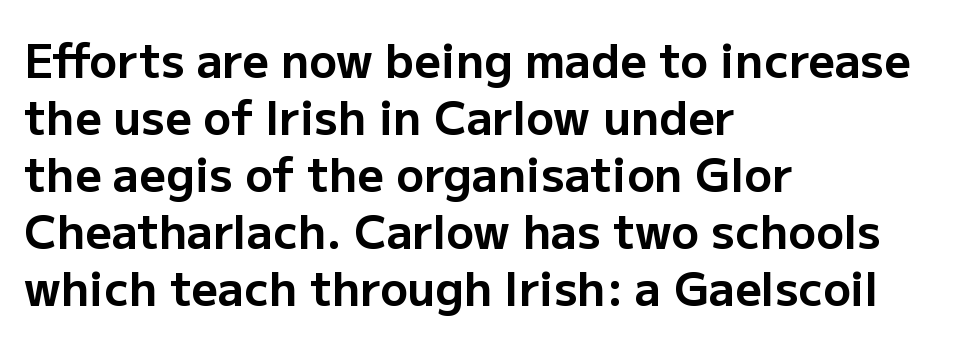
{"serif": "no", "italic": "no", "bold": "yes", "weight": "bold", "width": "normal", "stroke_contrast": "low", "x_height": "medium", "monospaced": "no", "underline": "no", "align": "left", "line_spacing_ratio": 1.24, "letter_spacing": "normal", "letter_spacing_em": 0.0, "glyph_px": 46}
